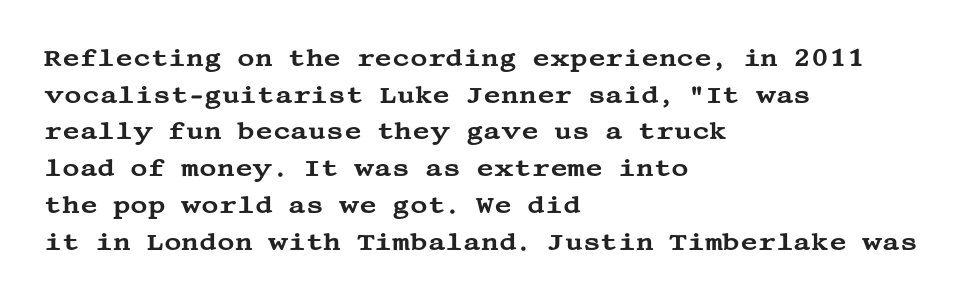
Unlike italic type, these characters show no tilt at all. Glyph-to-glyph distance matches everyday printed text. The line-height multiplier appears to be the usual default. The rag falls on the right side of this text block.
